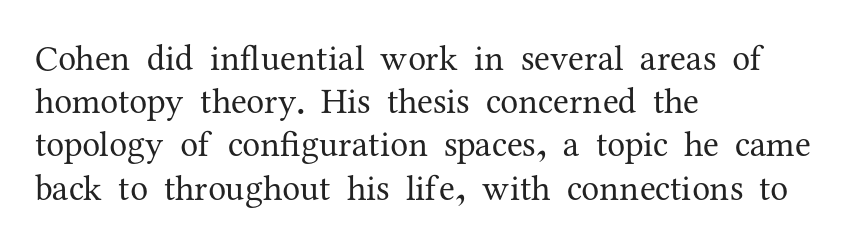
The font's upright variant was chosen for this text. Weight: in the light-to-regular range. These lines are rendered in a variable-pitch font. No word sits above an underline.
